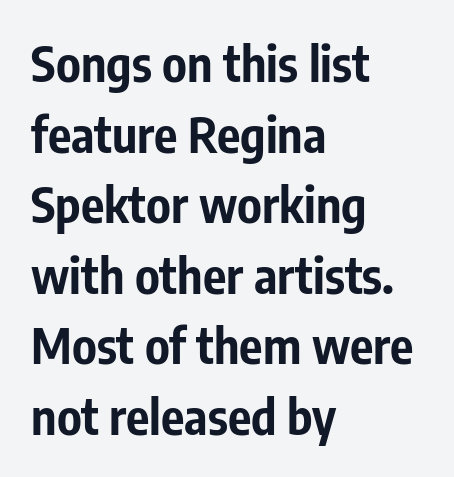
Every stem runs plumb, perpendicular to the baseline. Strokes here are thick enough to call this a true bold. The rendering uses a moderate line-height, typical for paragraphs. Spacing between characters is what you'd get straight out of the box. The rendering anchors every line to the left-hand side. The face used here is a sans, in the tradition of grotesques and geometrics.
